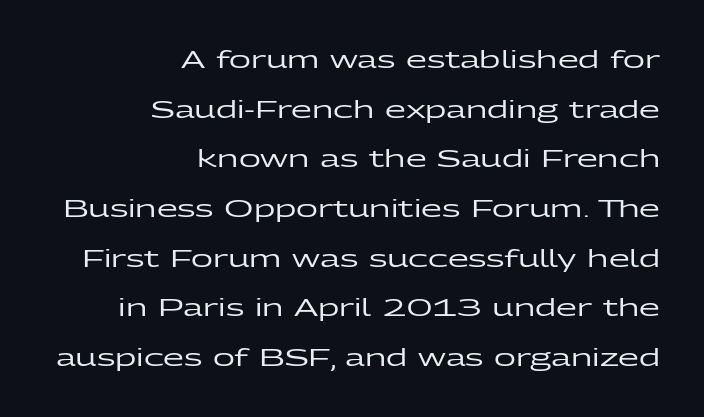
The image shows 24 px text type, upright; set right-aligned, loose line spacing (2.07x), normal letter spacing, not underlined.
